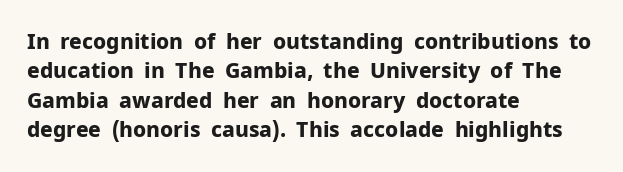
The image shows 21 px bold type, upright; set left-aligned, normal line spacing (1.4x), normal letter spacing, not underlined.
